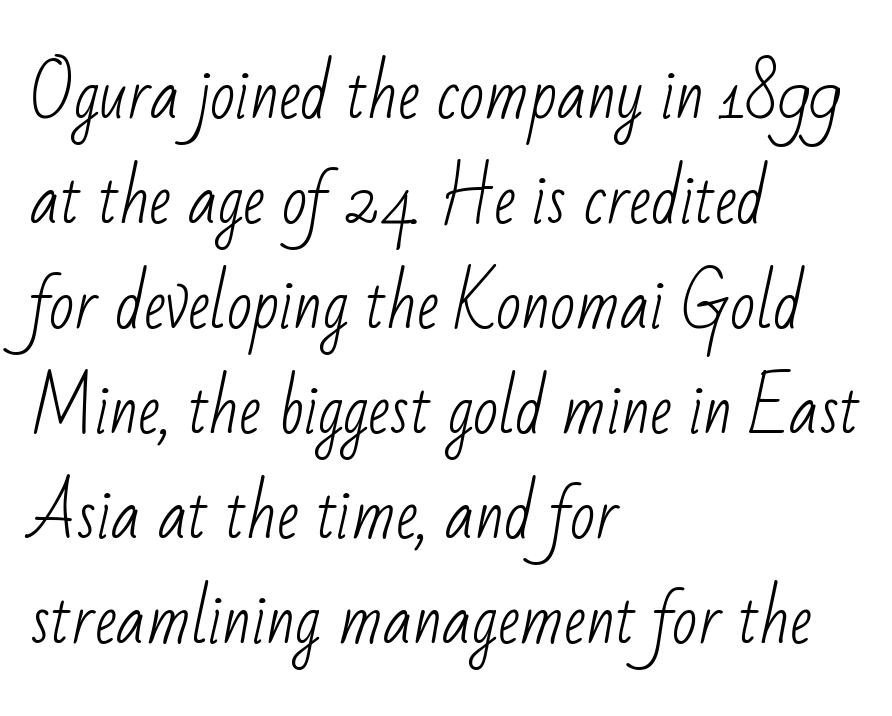
{"serif": "no", "bold": "no", "weight": "light", "width": "condensed", "stroke_contrast": "low", "x_height": "small", "monospaced": "no", "underline": "no", "align": "left", "line_spacing": "normal", "line_spacing_ratio": 1.59, "letter_spacing": "normal", "letter_spacing_em": 0.0, "glyph_px": 66}
